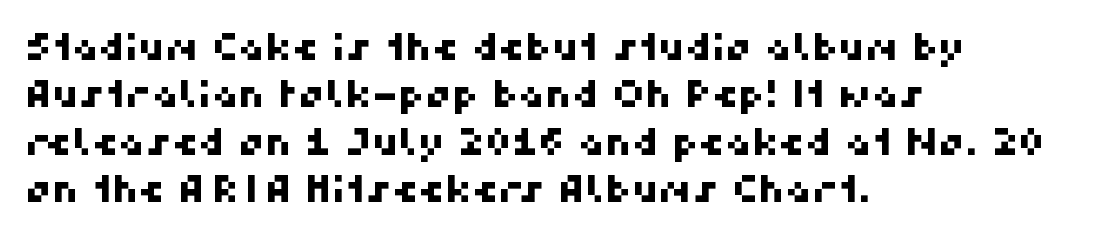
You could call the tracking neutral — neither tight nor loose. Serifs: no, the terminals of the letterforms are clean. Do the characters align in a grid? No, the font is proportional. Each line starts at the same left margin while the right side varies. Clear beneath every line of the passage. The rendering uses a moderate line-height, typical for paragraphs.
